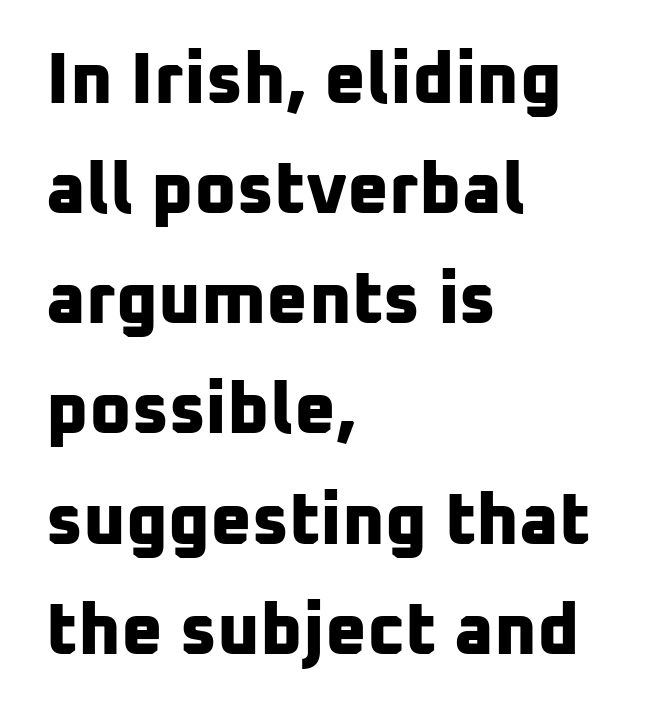
Q: Is the text bold? A: Yes.
Q: Is the typeface a serif or a sans-serif typeface? A: Sans-serif.
Q: Is the text underlined? A: No.
Q: How is the paragraph aligned? A: Left-aligned.
Q: Is the spacing between letters normal or unusually wide? A: Normal.
Q: Is the spacing between lines tight, normal or loose? A: Normal.
Q: Width (condensed, normal, or wide)? A: Normal.
Q: Stroke contrast? A: Low.
Q: x-height? A: Medium.
Q: Monospaced? A: No.
